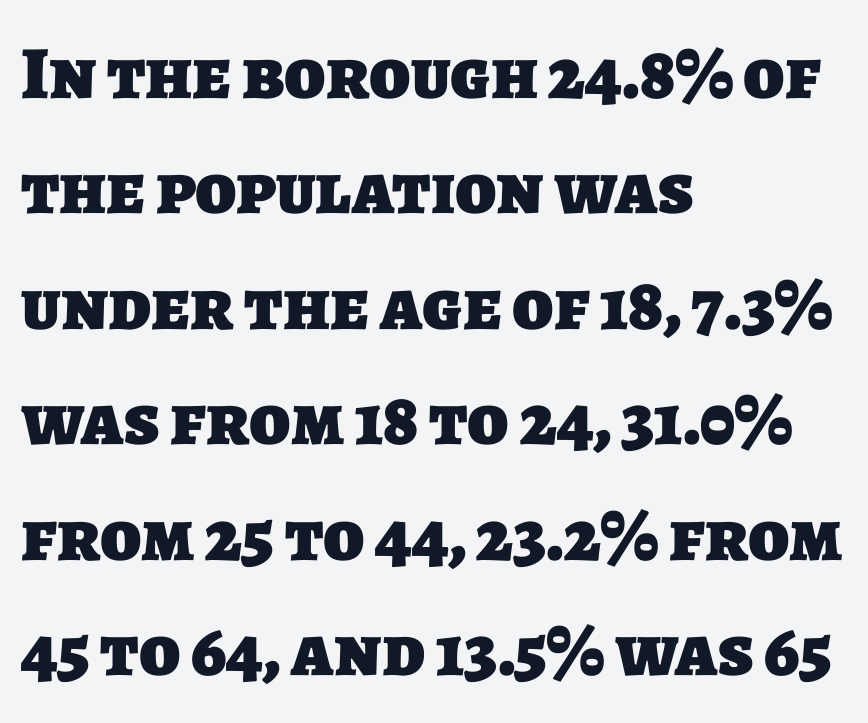
Each letter keeps its own natural width here, so spacing adapts to shape. The passage shown stacks its lines at a standard gap. Has an underline been added? It has not. The face used here is a sans, in the tradition of grotesques and geometrics. Does extra space separate the letters? No, they use regular spacing.
